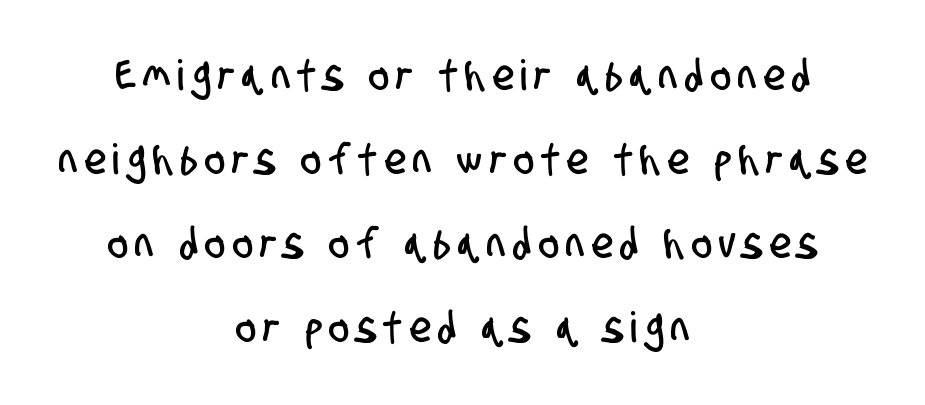
{"serif": "no", "width": "condensed", "stroke_contrast": "low", "x_height": "large", "monospaced": "no", "underline": "no", "align": "center", "line_spacing": "loose", "line_spacing_ratio": 2.0, "glyph_px": 42}
